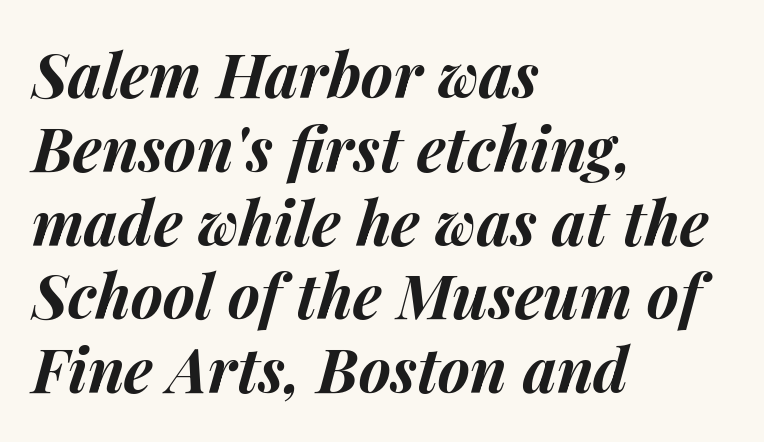
Horizontal alignment here is leftward, the default for most running prose. The specimen reads as italic at a glance. The passage shown is typed in a proportional face where columns would drift. Chunky letters — that's bold for sure.
